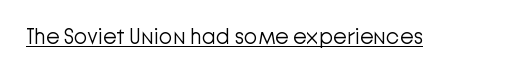
Does a line run under the words? Yes, clearly. Each word holds together tightly as a unit, with standard inter-letter gaps. When letters stand straight like this, we call the style roman or upright. Compared with a typical body face, this is equally light or lighter still.
